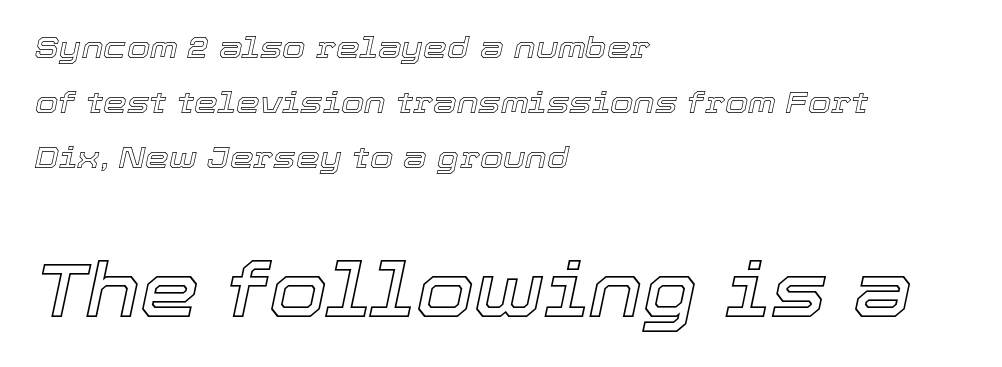
Caption: standard tracking, unaltered. The whole block is typeset with a tilt. Varying glyph widths throughout — classic text-font behaviour. Layout note: lines flush left. Here the second block reads like a headline and the first like body copy. Clear beneath every line of the passage.
